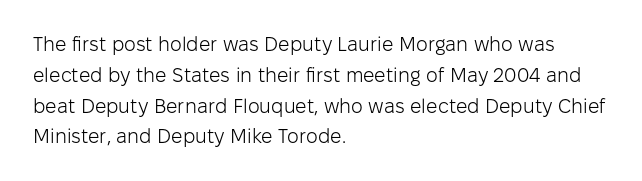
Unmarked baselines from the first word to the last. Between one letter and the next there's only the usual sliver of space. Left-aligned paragraph, ragged on the right. Compared with typical paragraphs, the rows here are spaced about the same. It's the straight-up-and-down kind of type.
